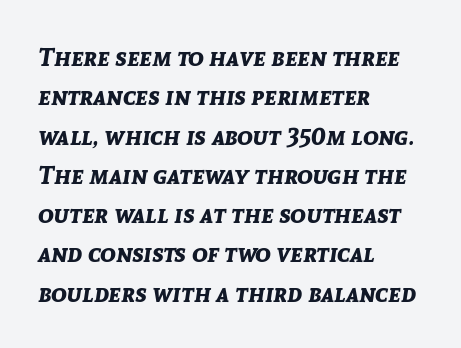
{"italic": "yes", "lean": "right", "slant_degrees": 8, "bold": "yes", "underline": "no", "align": "left", "line_spacing": "normal", "line_spacing_ratio": 1.51, "letter_spacing": "normal", "letter_spacing_em": 0.0, "glyph_px": 26}
